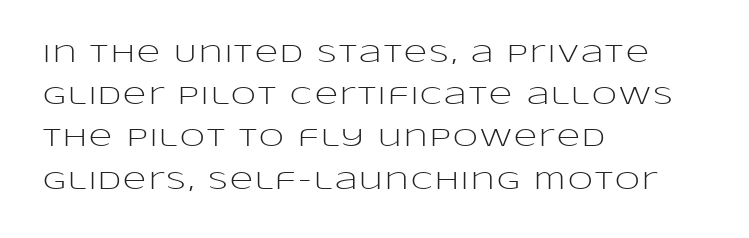
A clean baseline with only descenders dipping below it. The font's upright variant was chosen for this text. A typesetter would call this leading conventional body-copy spacing. No chunkiness to these letters — they're not bold. A classic flush-left, rag-right setting is used for this passage.
